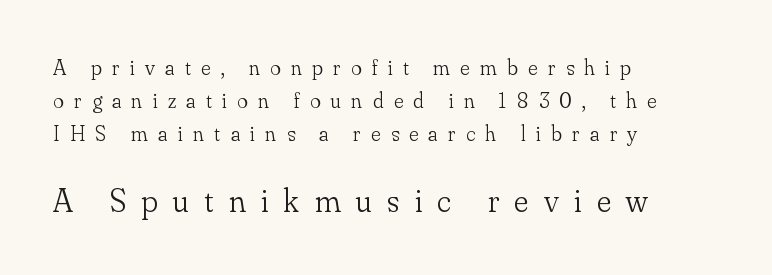
In this sample the second text group is rendered at the bigger scale. The passage shown is not underscored anywhere. The setting favours the left margin, as ordinary paragraphs usually do. Upright lettering throughout.
